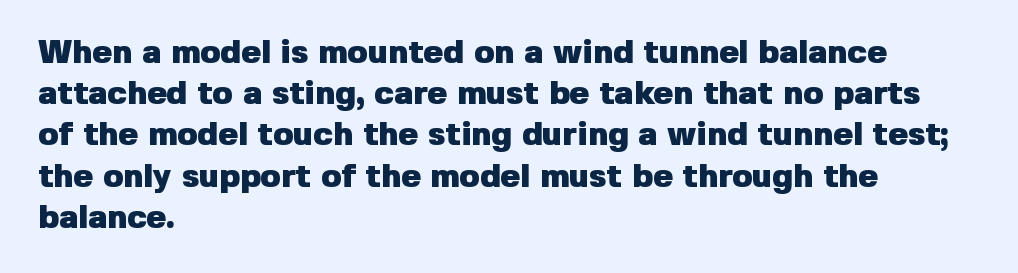
Is this a fixed-width face? No — the glyphs have proportional, varying widths. Stroke terminals: plain, sans-serif. The block of text has a typical density, with ordinary space between rows. Each line starts at the same left margin while the right side varies.
